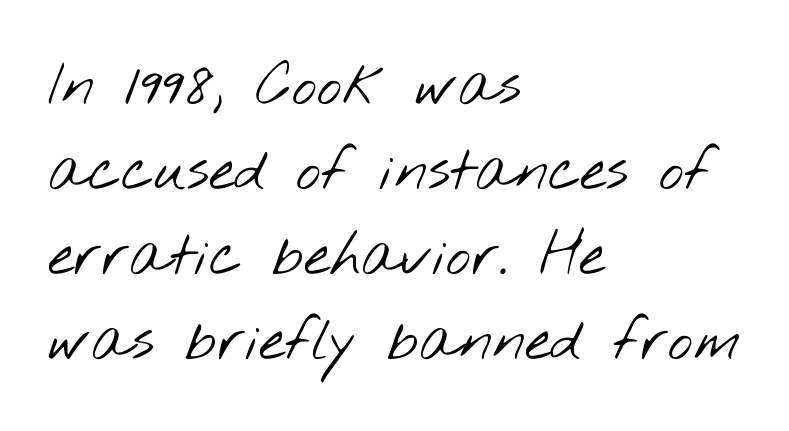
{"serif": "no", "bold": "no", "weight": "light", "width": "wide", "stroke_contrast": "low", "x_height": "small", "monospaced": "no", "underline": "no", "align": "left", "line_spacing": "normal", "line_spacing_ratio": 1.44, "letter_spacing": "normal", "letter_spacing_em": 0.0, "glyph_px": 59}
